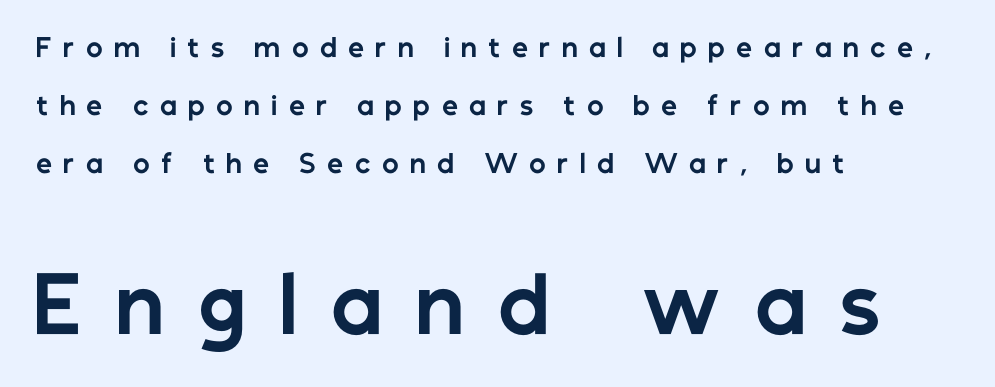
Q: Is the text bold? A: Yes.
Q: Is the text italic (slanted)? A: No, it is upright.
Q: Is the typeface a serif or a sans-serif typeface? A: Sans-serif.
Q: Is the text underlined? A: No.
Q: How is the paragraph aligned? A: Left-aligned.
Q: Is the spacing between letters normal or unusually wide? A: Unusually wide.
Q: Is the spacing between lines tight, normal or loose? A: Loose.
Q: Which block of text is set in a larger size, the first (top) or the second (bottom)? A: The second (bottom) one.
Q: Width (condensed, normal, or wide)? A: Normal.
Q: Stroke contrast? A: Low.
Q: x-height? A: Medium.
Q: Monospaced? A: No.
